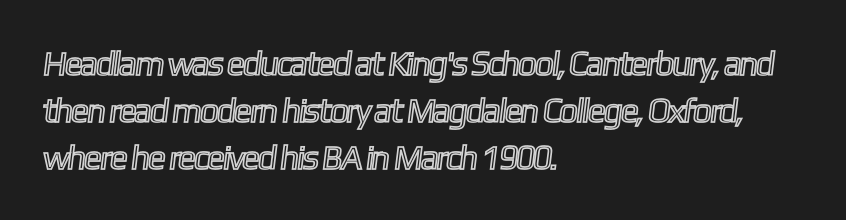
The image shows 34 px condensed type; set left-aligned, normal line spacing (1.38x), normal letter spacing, not underlined; a medium x-height.
